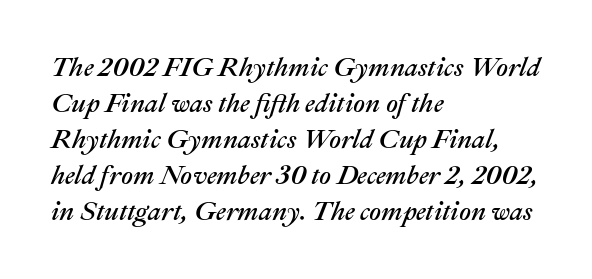
Q: Is the text italic (slanted)? A: Yes, it leans right by about 22 degrees.
Q: Is the text underlined? A: No.
Q: How is the paragraph aligned? A: Left-aligned.
Q: Is the spacing between letters normal or unusually wide? A: Normal.
Q: Is the spacing between lines tight, normal or loose? A: Normal.
